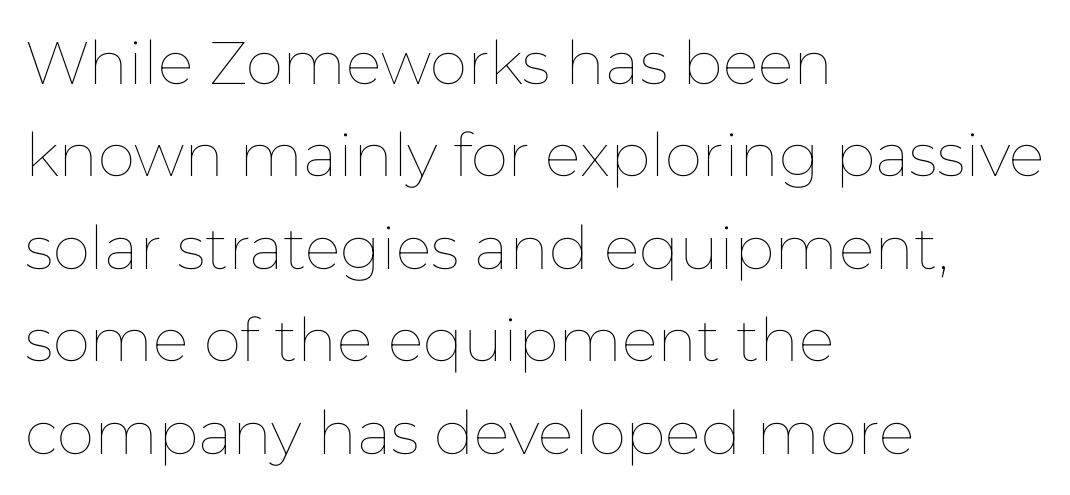
This rendering uses left alignment, leaving the right contour irregular. Quick note: not italic, upright. Letters rest on an invisible, unmarked baseline. Line spacing here is normal.
